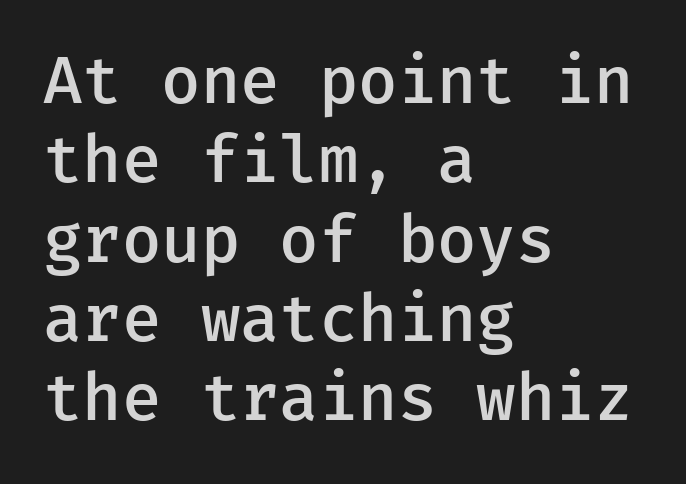
{"serif": "no", "italic": "no", "bold": "semi", "weight": "semibold", "width": "normal", "stroke_contrast": "low", "x_height": "medium", "underline": "no", "align": "left", "line_spacing_ratio": 1.24, "letter_spacing": "normal", "letter_spacing_em": 0.0, "glyph_px": 64}
